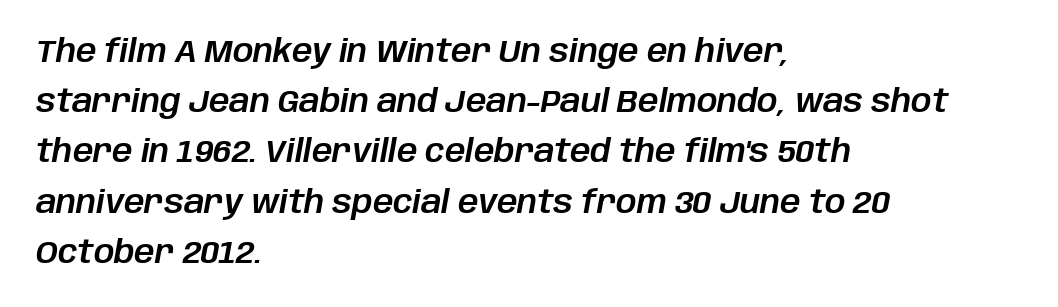
The image shows 32 px text type, italic (leaning right); set left-aligned, normal line spacing (1.57x), normal letter spacing, not underlined; low stroke contrast and a large x-height.
